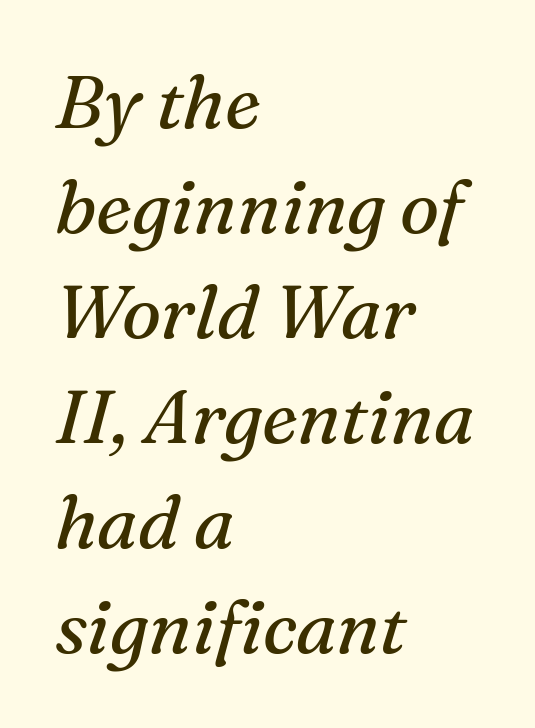
Do the characters align in a grid? No, the font is proportional. Is the type slanted? Yes — the strokes lean at a clear angle. Each line starts at the same left margin while the right side varies. Stems and bowls with no extra thickness — not bold. Letterform terminals end in serifs throughout the passage.
